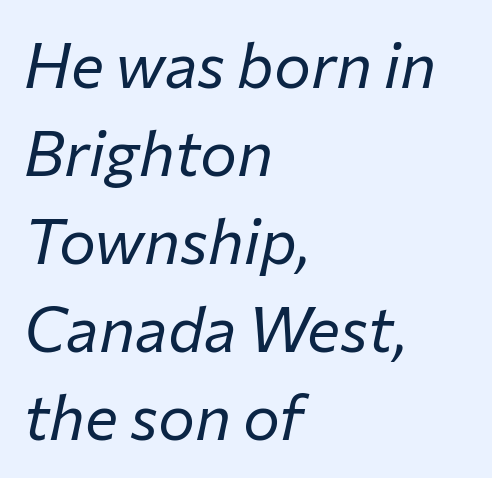
The image shows 62 px regular-weight type, italic (leaning right); set left-aligned, normal line spacing (1.42x), normal letter spacing, not underlined; low stroke contrast and a medium x-height.
